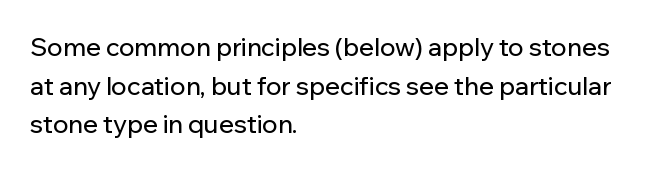
Q: Is the text italic (slanted)? A: No, it is upright.
Q: Is the text underlined? A: No.
Q: How is the paragraph aligned? A: Left-aligned.
Q: Is the spacing between letters normal or unusually wide? A: Normal.
Q: Is the spacing between lines tight, normal or loose? A: Normal.
